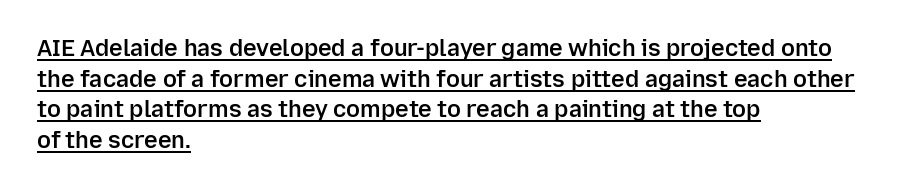
The image shows 23 px text type, upright; set left-aligned, normal line spacing (1.33x), normal letter spacing, underlined.
